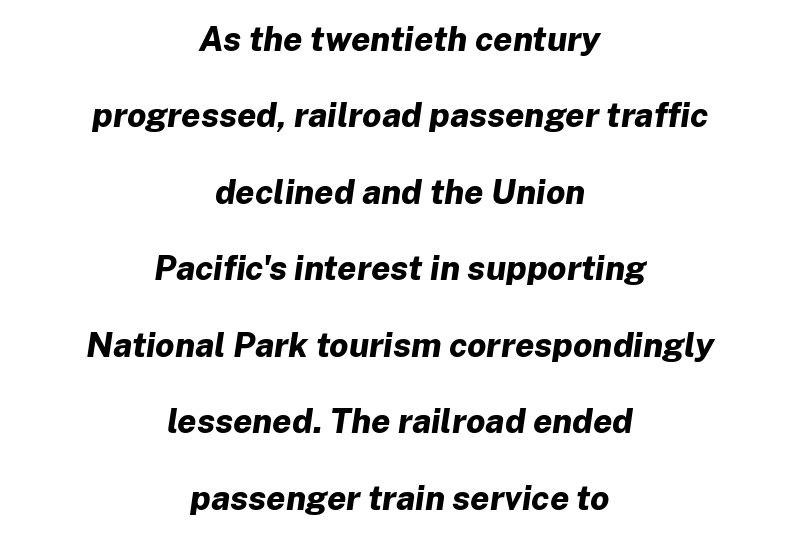
{"italic": "yes", "lean": "right", "slant_degrees": 8, "bold": "yes", "weight": "bold", "width": "normal", "stroke_contrast": "low", "x_height": "medium", "monospaced": "no", "underline": "no", "align": "center", "line_spacing": "loose", "line_spacing_ratio": 2.25, "letter_spacing": "normal", "letter_spacing_em": 0.0, "glyph_px": 34}
